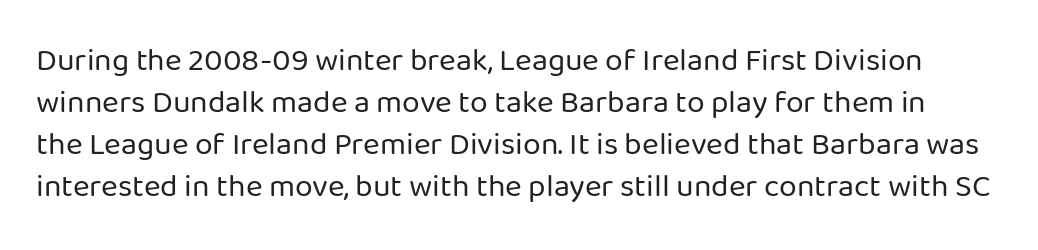
The image shows 32 px regular-weight sans-serif type, upright; set normal line spacing (1.31x), normal letter spacing, not underlined; low stroke contrast and a medium x-height.
